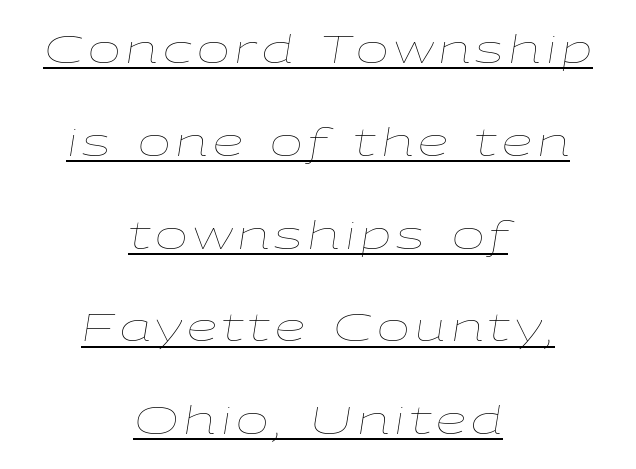
The image shows 39 px thin, wide type, italic (leaning right); set centered, loose line spacing (2.38x), underlined; low stroke contrast and a medium x-height.
